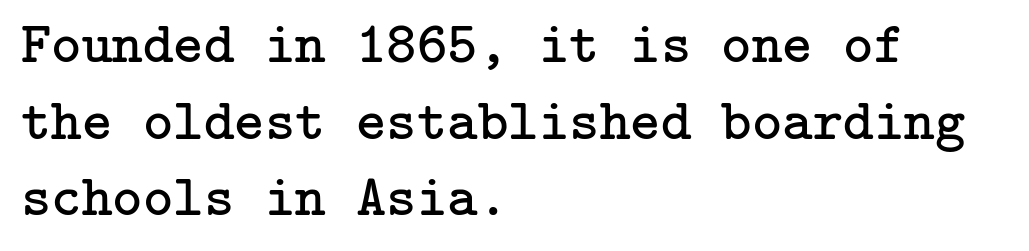
Q: Is the text bold? A: No.
Q: Is the text italic (slanted)? A: No, it is upright.
Q: Is the typeface a serif or a sans-serif typeface? A: Serif.
Q: Is the text underlined? A: No.
Q: How is the paragraph aligned? A: Left-aligned.
Q: Is the spacing between letters normal or unusually wide? A: Normal.
Q: Is the spacing between lines tight, normal or loose? A: Normal.
Q: Width (condensed, normal, or wide)? A: Normal.
Q: Stroke contrast? A: Low.
Q: x-height? A: Medium.
